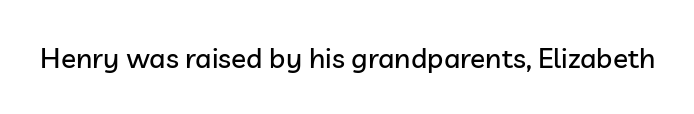
The image shows 28 px sans-serif type, upright; set normal letter spacing, not underlined; low stroke contrast and a medium x-height.
